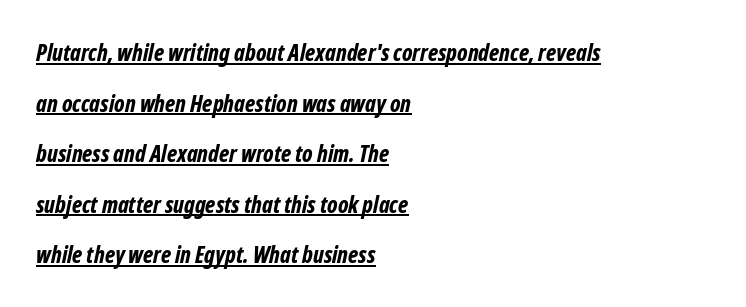
{"italic": "yes", "lean": "right", "slant_degrees": 12, "bold": "yes", "underline": "yes", "align": "left", "line_spacing": "loose", "line_spacing_ratio": 2.2, "letter_spacing": "normal", "letter_spacing_em": 0.0, "glyph_px": 23}
